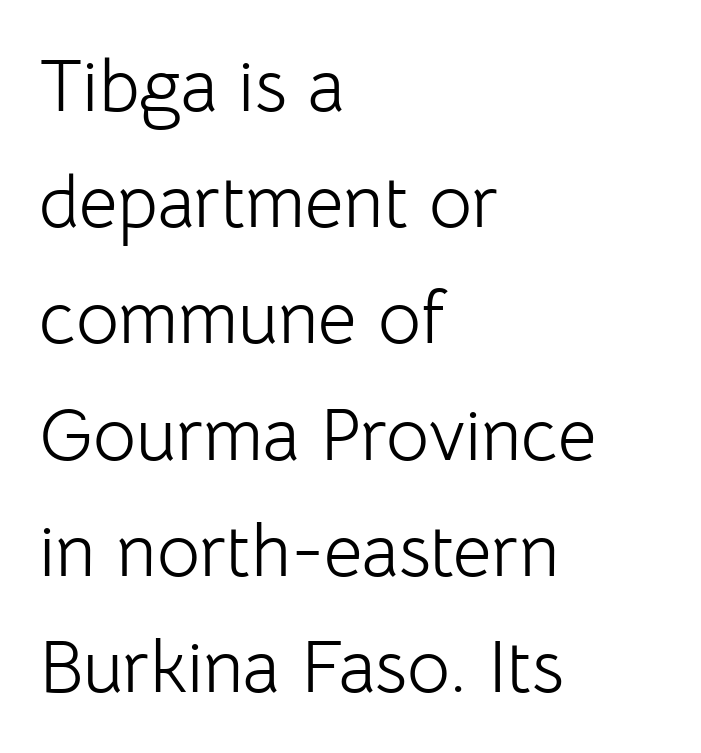
{"serif": "no", "italic": "no", "bold": "no", "weight": "light", "width": "normal", "stroke_contrast": "low", "x_height": "medium", "monospaced": "no", "underline": "no", "align": "left", "line_spacing": "normal", "line_spacing_ratio": 1.57, "letter_spacing": "normal", "letter_spacing_em": 0.0, "glyph_px": 74}
